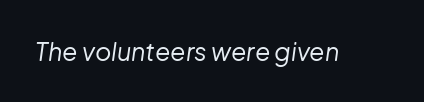
Stroke mass is kept to a normal reading level or below. Nothing unusual about the tracking: characters are spaced as the font intends. The lettering tilts uniformly, giving the passage an italic look. The specimen omits any rule beneath the text block's lines.
